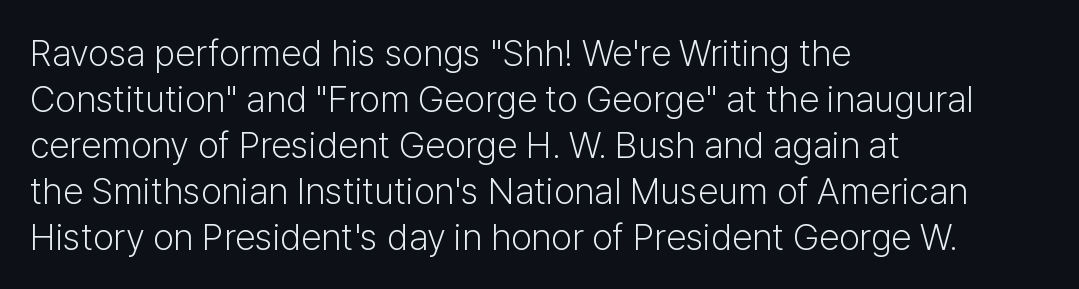
The image shows 37 px light sans-serif type, upright; set left-aligned, line spacing 1.24x, normal letter spacing, not underlined; low stroke contrast and a medium x-height.
